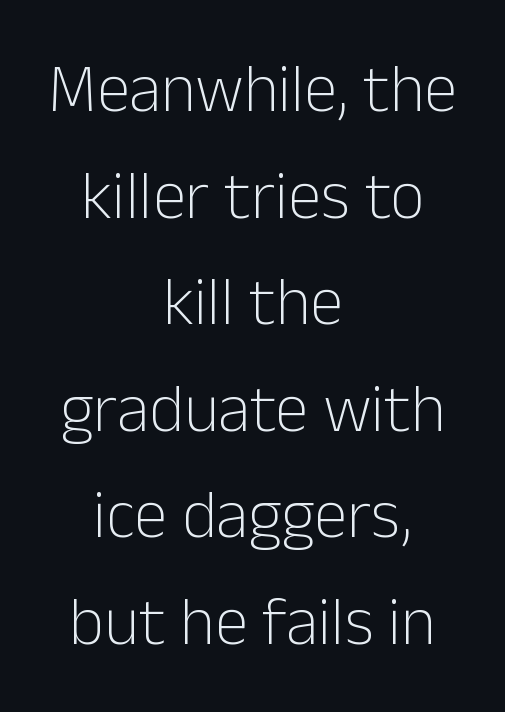
{"serif": "no", "italic": "no", "bold": "no", "weight": "light", "width": "normal", "stroke_contrast": "low", "x_height": "medium", "monospaced": "no", "underline": "no", "align": "center", "line_spacing": "normal", "line_spacing_ratio": 1.59, "letter_spacing": "normal", "letter_spacing_em": 0.0, "glyph_px": 67}
